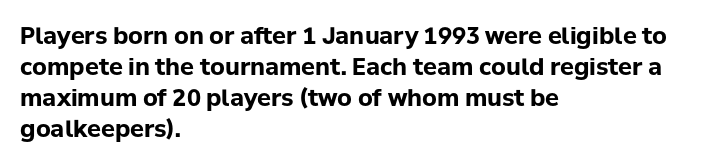
{"italic": "no", "bold": "yes", "underline": "no", "align": "left", "line_spacing": "normal", "line_spacing_ratio": 1.35, "letter_spacing": "normal", "letter_spacing_em": 0.0, "glyph_px": 23}
